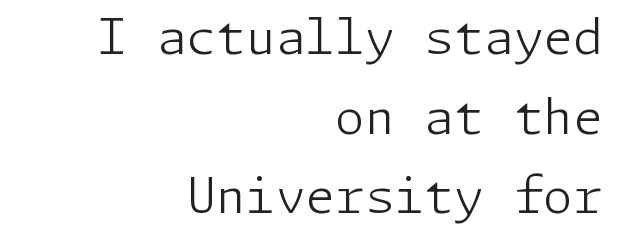
The image shows 48 px light sans-serif type, upright; set right-aligned, normal line spacing (1.66x), normal letter spacing, not underlined; low stroke contrast and a medium x-height.
